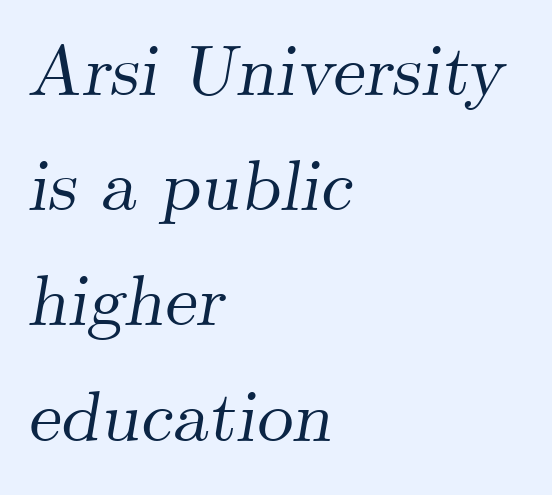
Q: Is the text italic (slanted)? A: Yes, it leans right by about 9 degrees.
Q: Is the typeface a serif or a sans-serif typeface? A: Serif.
Q: Is the text underlined? A: No.
Q: How is the paragraph aligned? A: Left-aligned.
Q: Is the spacing between letters normal or unusually wide? A: Normal.
Q: Is the spacing between lines tight, normal or loose? A: Normal.
Q: Width (condensed, normal, or wide)? A: Normal.
Q: Stroke contrast? A: Medium.
Q: x-height? A: Small.
Q: Monospaced? A: No.
